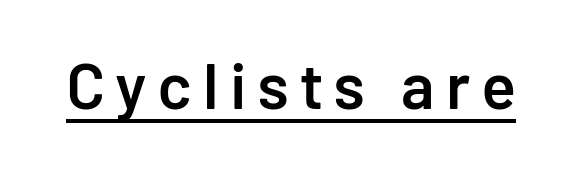
Stroke thickness is moderately raised; the sample reads as semibold. These lines are rendered in a variable-pitch font. Style check: upright. You can see a thin bar hugging the bottom of the glyphs. The text was rendered using a sans face with plain stroke endings.
